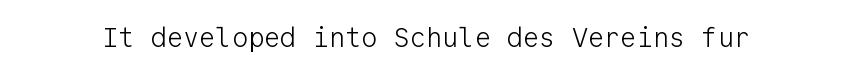
{"italic": "no", "bold": "no", "underline": "no", "letter_spacing": "normal", "letter_spacing_em": 0.0, "glyph_px": 27}
